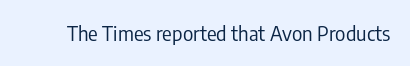
{"italic": "no", "bold": "no", "underline": "no", "letter_spacing": "normal", "letter_spacing_em": 0.0, "glyph_px": 20}
